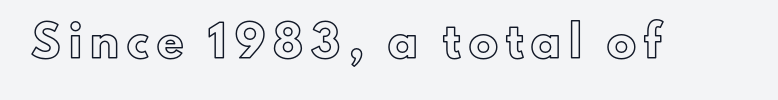
The image shows 29 px text type, upright; set unusually wide letter spacing (+0.29 em), not underlined; a small x-height.
